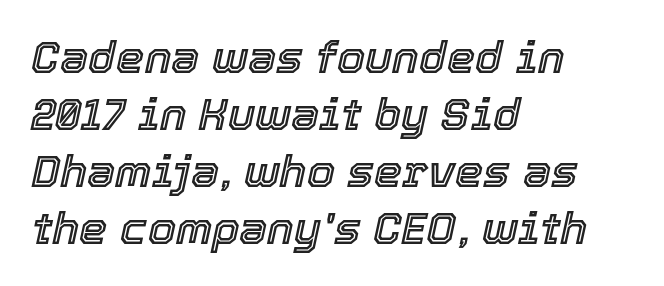
Q: Is the text italic (slanted)? A: Yes, it leans right by about 12 degrees.
Q: Is the text underlined? A: No.
Q: How is the paragraph aligned? A: Left-aligned.
Q: Is the spacing between letters normal or unusually wide? A: Normal.
Q: Is the spacing between lines tight, normal or loose? A: Normal.
Q: Width (condensed, normal, or wide)? A: Normal.
Q: x-height? A: Medium.
Q: Monospaced? A: No.
